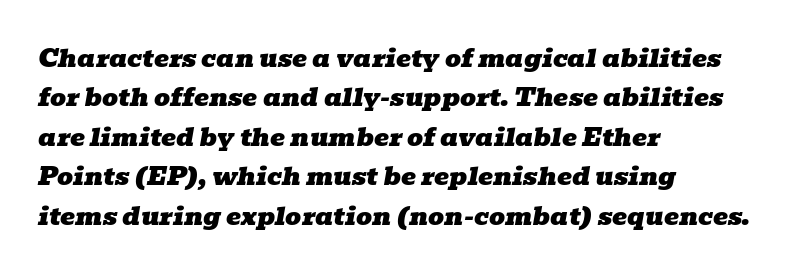
The image shows 25 px text type, italic (leaning right); set left-aligned, normal line spacing (1.58x), normal letter spacing, not underlined.
